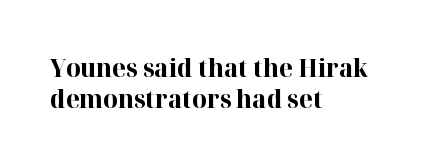
The image shows 25 px bold type, upright; set left-aligned, normal line spacing (1.25x), normal letter spacing, not underlined.
